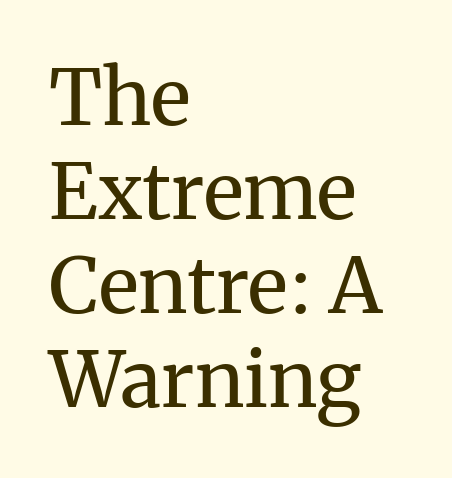
{"serif": "yes", "italic": "no", "bold": "no", "weight": "regular", "width": "normal", "stroke_contrast": "medium", "x_height": "medium", "monospaced": "no", "underline": "no", "align": "left", "line_spacing_ratio": 1.22, "letter_spacing": "normal", "letter_spacing_em": 0.0, "glyph_px": 77}
